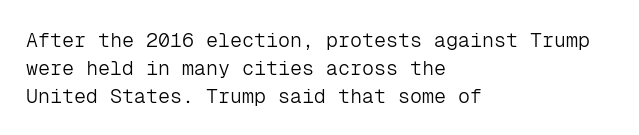
Q: Is the text bold? A: No.
Q: Is the text italic (slanted)? A: No, it is upright.
Q: Is the text underlined? A: No.
Q: How is the paragraph aligned? A: Left-aligned.
Q: Is the spacing between letters normal or unusually wide? A: Normal.
Q: Is the spacing between lines tight, normal or loose? A: Normal.
